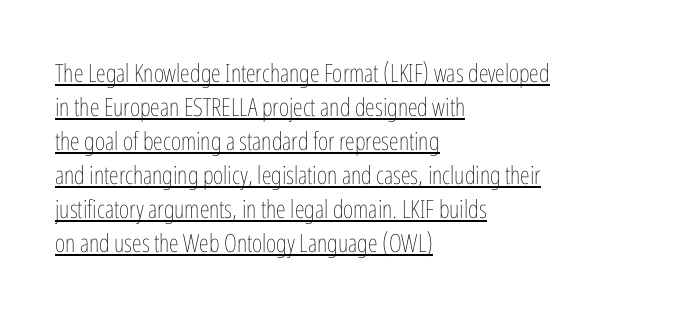
The image shows 25 px text type, upright; set left-aligned, normal line spacing (1.36x), normal letter spacing, underlined.
